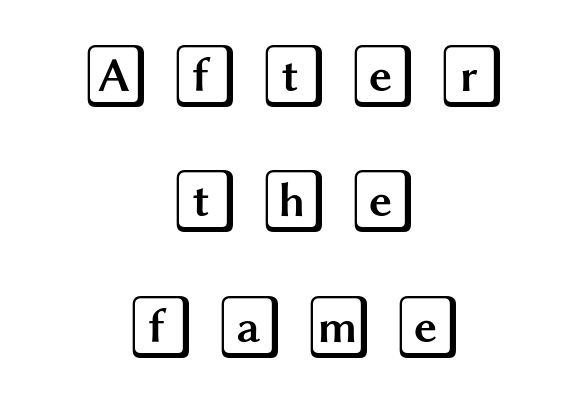
{"italic": "no", "width": "wide", "x_height": "large", "underline": "no", "align": "center", "line_spacing": "loose", "line_spacing_ratio": 1.96, "letter_spacing": "wide", "letter_spacing_em": 0.29, "glyph_px": 64}
